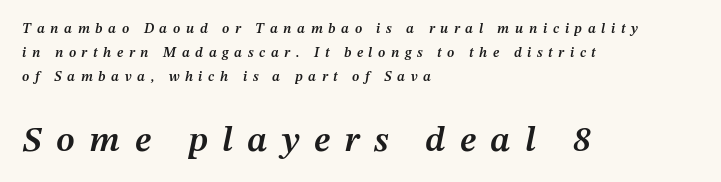
Left-aligned paragraph, ragged on the right. Rule under the text: the space is simply empty. Each word looks stretched out because of the extra space between its letters. You could not count columns in this text — the font is proportionally spaced. Every letter is mildly thick-stroked: semibold rather than bold.
